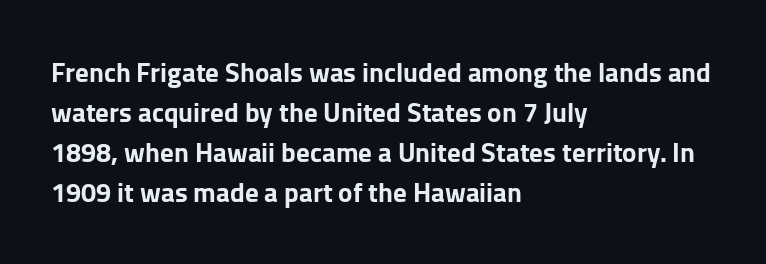
{"italic": "no", "bold": "yes", "underline": "no", "align": "left", "line_spacing": "normal", "line_spacing_ratio": 1.48, "letter_spacing": "normal", "letter_spacing_em": 0.0, "glyph_px": 27}
